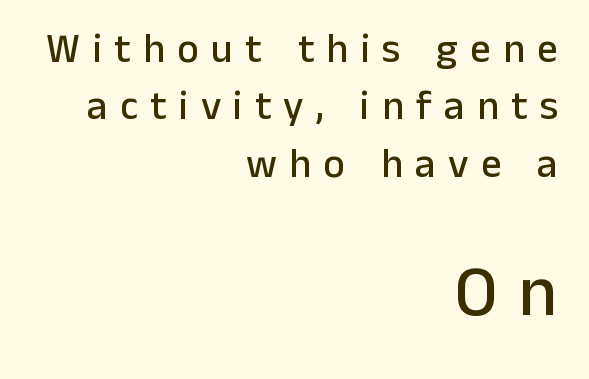
Q: Is the text italic (slanted)? A: No, it is upright.
Q: Is the typeface a serif or a sans-serif typeface? A: Sans-serif.
Q: Is the text underlined? A: No.
Q: How is the paragraph aligned? A: Right-aligned.
Q: Is the spacing between letters normal or unusually wide? A: Unusually wide.
Q: Is the spacing between lines tight, normal or loose? A: Normal.
Q: Which block of text is set in a larger size, the first (top) or the second (bottom)? A: The second (bottom) one.
Q: Width (condensed, normal, or wide)? A: Normal.
Q: Stroke contrast? A: Low.
Q: x-height? A: Medium.
Q: Monospaced? A: No.
